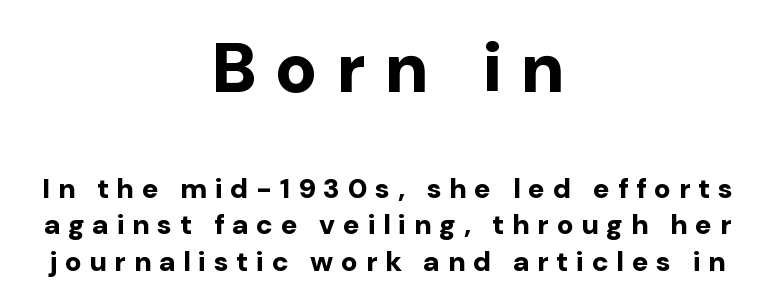
The image shows 70 px bold sans-serif type, upright; set centered, normal line spacing (1.31x), unusually wide letter spacing (+0.27 em), not underlined; the first (top) block is 2.5x larger; low stroke contrast and a medium x-height.
